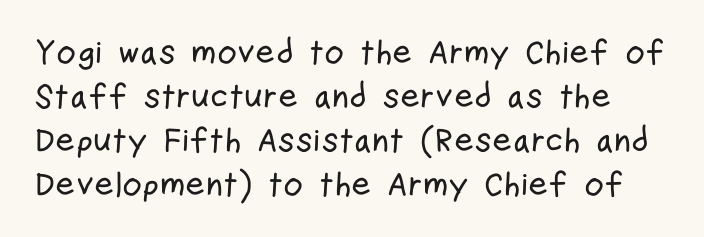
{"serif": "no", "italic": "no", "width": "condensed", "stroke_contrast": "low", "x_height": "medium", "monospaced": "no", "underline": "no", "line_spacing": "normal", "line_spacing_ratio": 1.29, "letter_spacing": "normal", "letter_spacing_em": 0.0, "glyph_px": 34}
